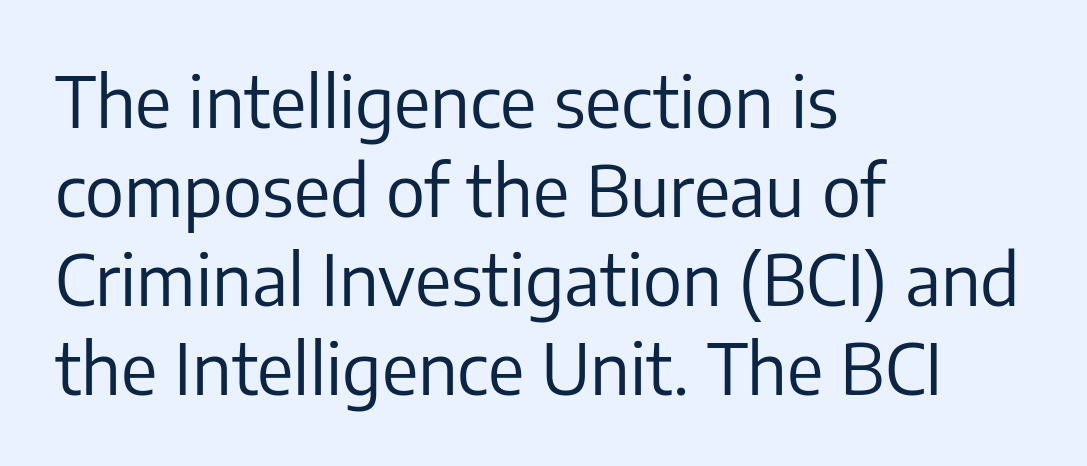
Q: Is the text bold? A: No.
Q: Is the text italic (slanted)? A: No, it is upright.
Q: Is the typeface a serif or a sans-serif typeface? A: Sans-serif.
Q: Is the text underlined? A: No.
Q: How is the paragraph aligned? A: Left-aligned.
Q: Is the spacing between letters normal or unusually wide? A: Normal.
Q: Is the spacing between lines tight, normal or loose? A: Normal.
Q: Width (condensed, normal, or wide)? A: Normal.
Q: Stroke contrast? A: Low.
Q: x-height? A: Medium.
Q: Monospaced? A: No.
